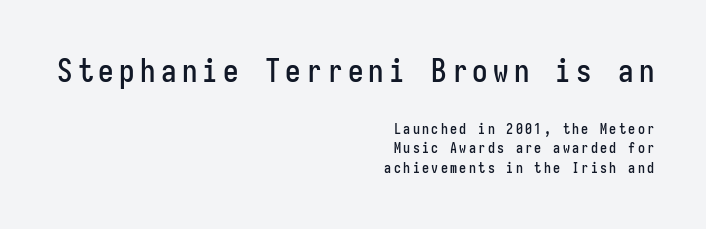
The earlier block is typeset at a bigger size than the later block. Quick note: interline space is typical. The face used here is a sans, in the tradition of grotesques and geometrics. Is this a fixed-width face? Yes — each glyph sits in an identical cell. Visually the block forms a straight wall on the right and a jagged coastline on the left.
